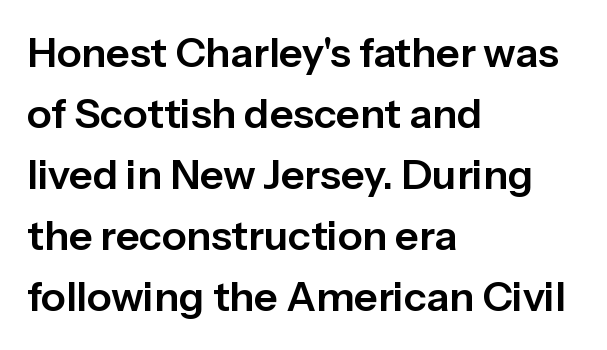
{"serif": "no", "italic": "no", "width": "normal", "stroke_contrast": "low", "x_height": "medium", "monospaced": "no", "underline": "no", "align": "left", "line_spacing": "normal", "line_spacing_ratio": 1.49, "letter_spacing": "normal", "letter_spacing_em": 0.0, "glyph_px": 41}
